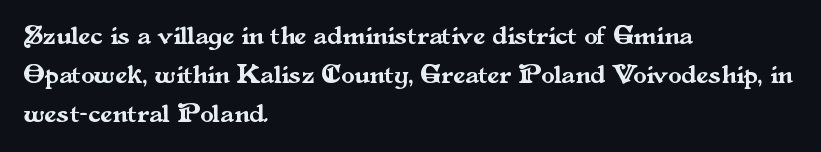
The image shows 27 px text type, upright; set left-aligned, normal line spacing (1.45x), normal letter spacing, not underlined.
